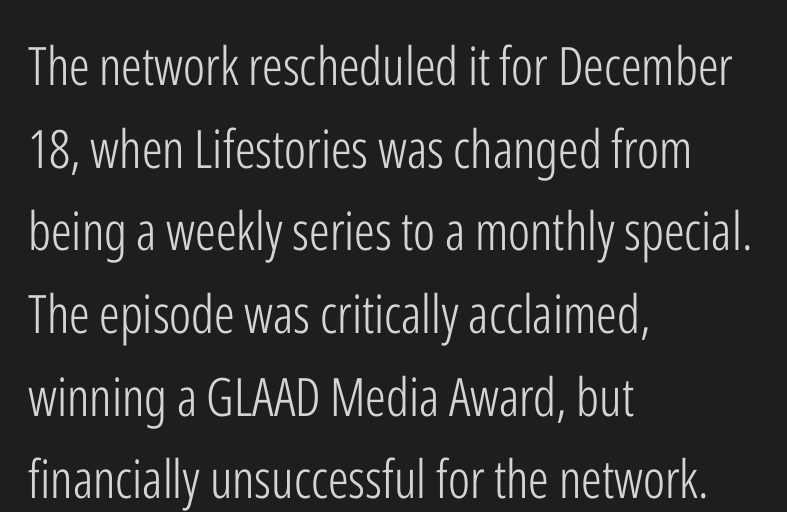
{"serif": "no", "italic": "no", "bold": "no", "weight": "light", "width": "condensed", "stroke_contrast": "low", "x_height": "medium", "monospaced": "no", "underline": "no", "align": "left", "line_spacing": "normal", "line_spacing_ratio": 1.56, "letter_spacing": "normal", "letter_spacing_em": 0.0, "glyph_px": 53}
